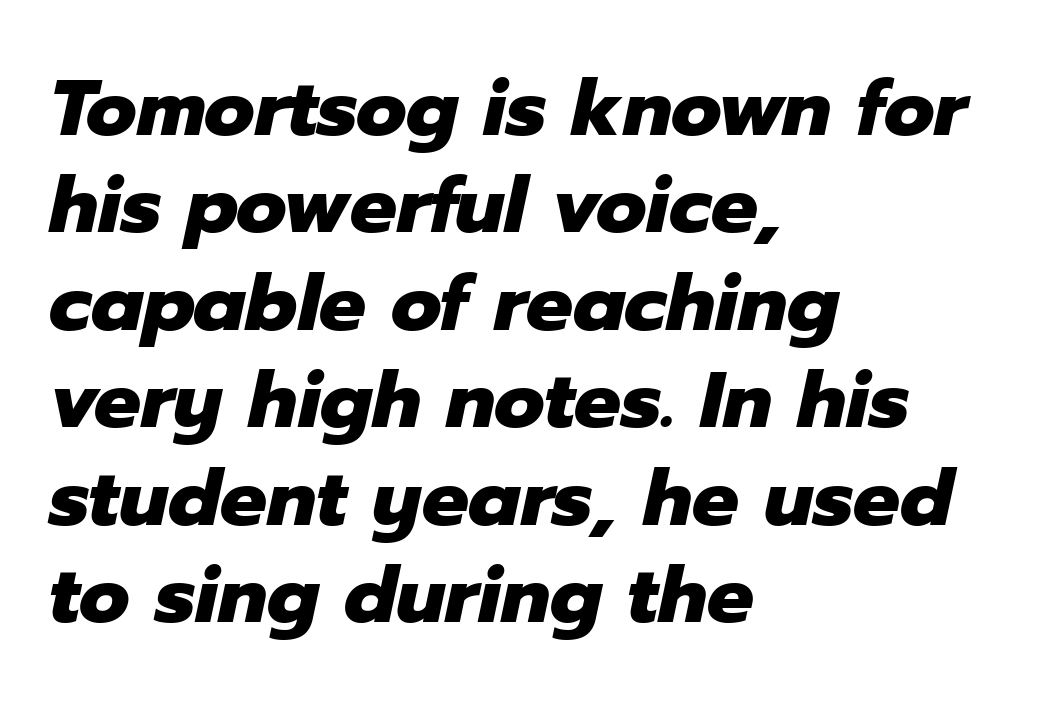
{"italic": "yes", "lean": "right", "slant_degrees": 12, "bold": "yes", "weight": "heavy", "width": "normal", "stroke_contrast": "low", "x_height": "medium", "monospaced": "no", "underline": "no", "align": "left", "line_spacing": "normal", "line_spacing_ratio": 1.25, "letter_spacing": "normal", "letter_spacing_em": 0.0, "glyph_px": 78}
